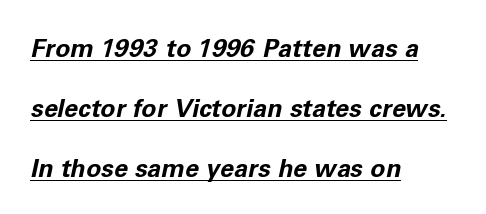
{"italic": "yes", "lean": "right", "slant_degrees": 11, "bold": "yes", "underline": "yes", "align": "left", "line_spacing": "loose", "line_spacing_ratio": 2.4, "letter_spacing": "normal", "letter_spacing_em": 0.0, "glyph_px": 25}
